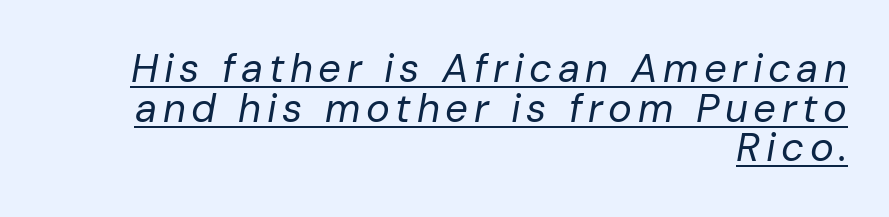
The image shows 40 px regular-weight type, italic (leaning right); set right-aligned, tight line spacing (0.99x), underlined; low stroke contrast and a medium x-height.
